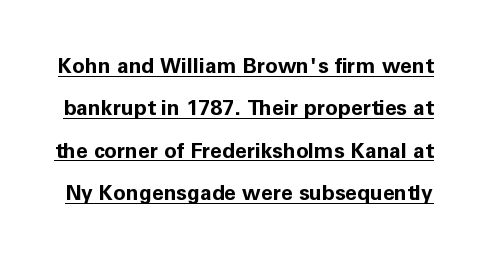
Widely set lines give the paragraph a tall, airy silhouette. Is there any slant? The stems are plumb. Plenty of ink on the page — the face is bold. Does extra space separate the letters? No, they use regular spacing. A continuous stroke trails under the words, as in a hyperlink.
